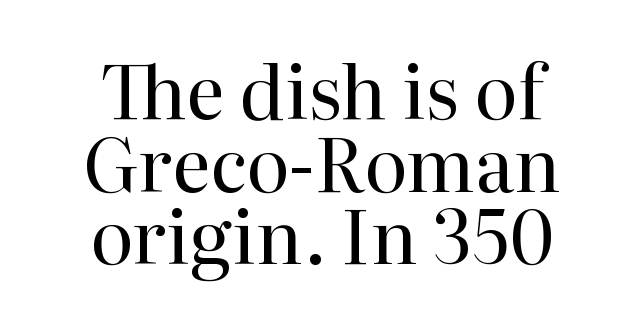
The image shows 74 px regular-weight serif type, upright; set centered, tight line spacing (0.98x), normal letter spacing, not underlined; high stroke contrast and a medium x-height.
